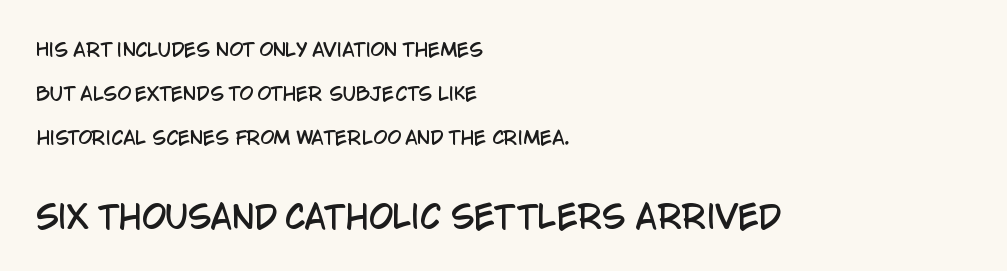
{"serif": "no", "italic": "no", "width": "condensed", "stroke_contrast": "low", "x_height": "large", "monospaced": "no", "underline": "no", "align": "left", "line_spacing": "loose", "line_spacing_ratio": 2.44, "letter_spacing": "normal", "letter_spacing_em": 0.0, "larger_block": "second", "size_ratio": 1.72, "glyph_px": 31}
